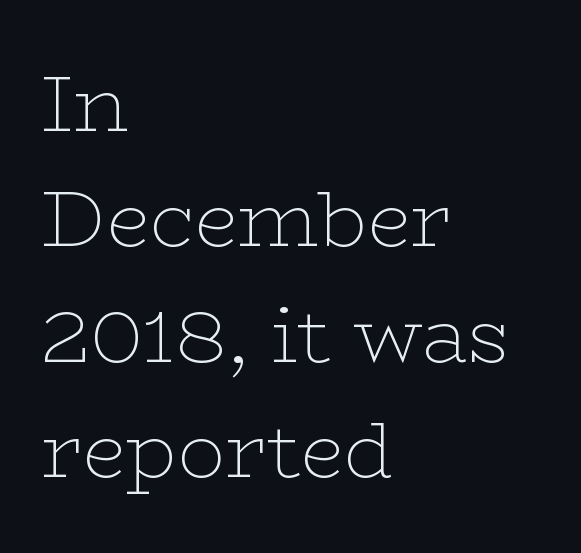
The image shows 79 px thin, wide serif type, upright; set left-aligned, normal line spacing (1.46x), normal letter spacing, not underlined; low stroke contrast and a medium x-height.
